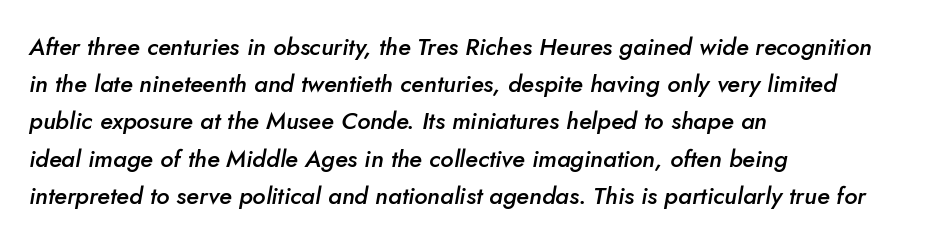
The image shows 24 px text type, italic (leaning right); set left-aligned, normal line spacing (1.55x), normal letter spacing, not underlined.
